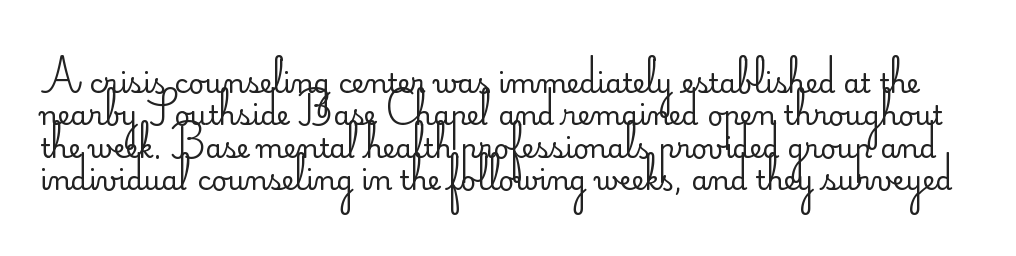
The image shows 27 px text type, upright; set line spacing 1.2x, normal letter spacing, not underlined.
